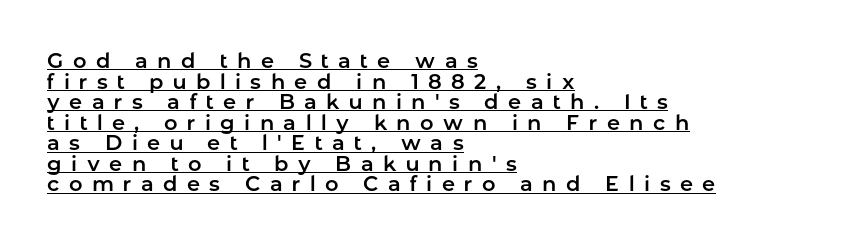
The image shows 21 px text type, upright; set left-aligned, tight line spacing (0.98x), unusually wide letter spacing (+0.45 em), underlined.
